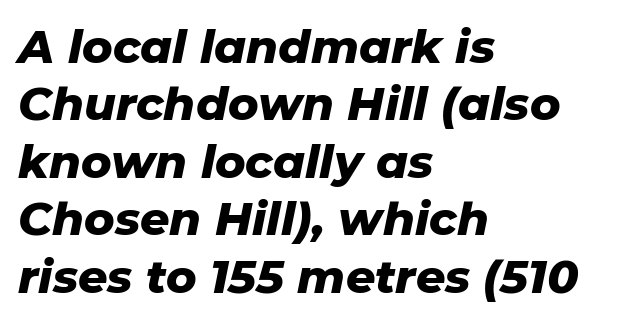
The image shows 46 px heavy type, italic (leaning right); set left-aligned, normal line spacing (1.25x), normal letter spacing, not underlined; low stroke contrast and a medium x-height.
